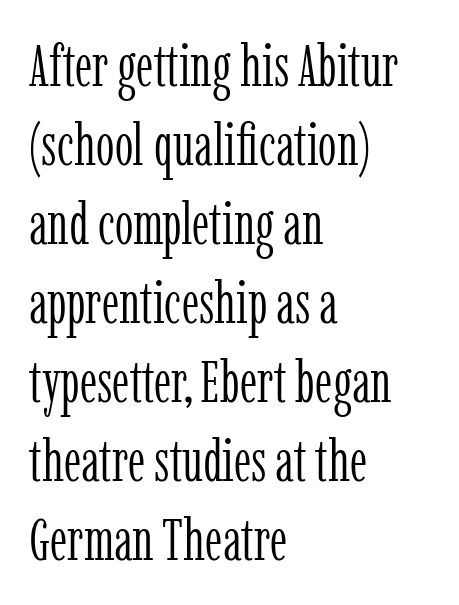
The image shows 59 px light, condensed serif type, upright; set left-aligned, normal line spacing (1.34x), normal letter spacing, not underlined; low stroke contrast and a medium x-height.
